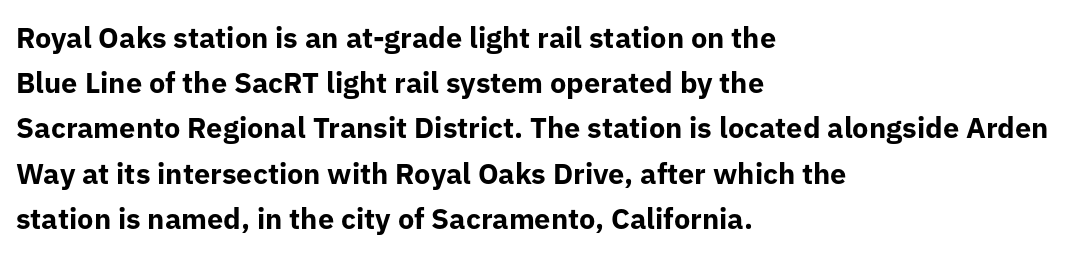
The letters advance in unequal steps, a hallmark of proportional type. The face used here has the dense, thick strokes of a bold. A normal amount of white space separates one row of letters from the next. No italicization has been applied; the sample stays upright. A typesetter would call this zero additional tracking. The gap between lines stays unmarked.
